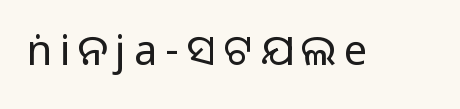
The image shows 42 px light sans-serif type, upright; set not underlined; low stroke contrast and a medium x-height.
